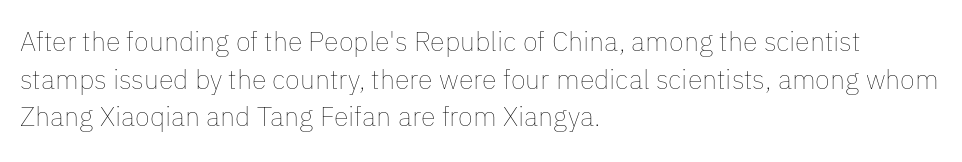
The image shows 27 px text type, upright; set left-aligned, normal line spacing (1.39x), normal letter spacing, not underlined.
